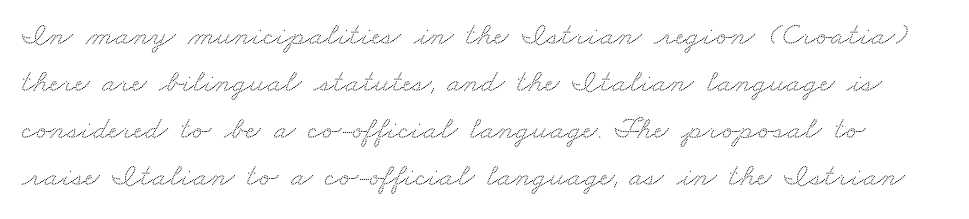
These lines sit exactly where default settings would place them. Look at the bottom of the vertical strokes: they flare into serifs here. Nothing unusual about the tracking: characters are spaced as the font intends. Plain, unruled lines of type. A typesetter would call this proportional, since set widths differ per character.
